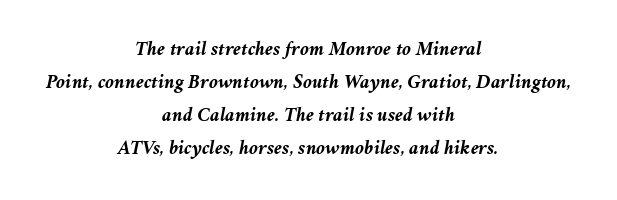
The image shows 20 px bold type, italic (leaning right); set centered, normal line spacing (1.65x), normal letter spacing, not underlined.
